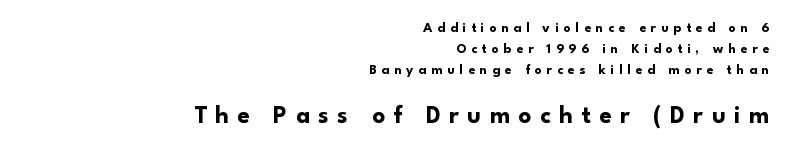
Q: Is the text bold? A: Yes.
Q: Is the text italic (slanted)? A: No, it is upright.
Q: Is the text underlined? A: No.
Q: How is the paragraph aligned? A: Right-aligned.
Q: Is the spacing between letters normal or unusually wide? A: Unusually wide.
Q: Is the spacing between lines tight, normal or loose? A: Normal.
Q: Which block of text is set in a larger size, the first (top) or the second (bottom)? A: The second (bottom) one.
